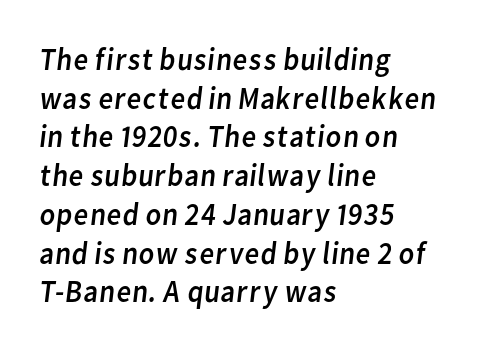
{"serif": "no", "bold": "no", "weight": "regular", "width": "normal", "stroke_contrast": "low", "x_height": "medium", "monospaced": "no", "underline": "no", "align": "left", "line_spacing_ratio": 1.21, "letter_spacing": "normal", "letter_spacing_em": 0.0, "glyph_px": 32}
